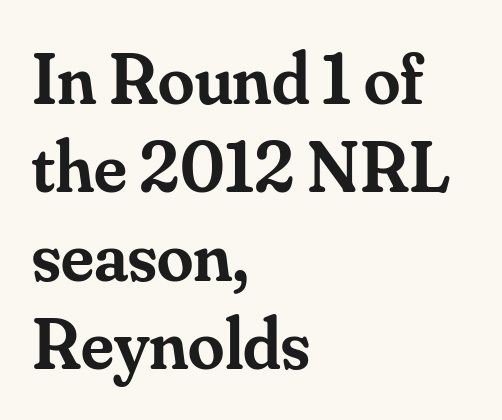
The image shows 73 px semibold serif type, upright; set left-aligned, line spacing 1.21x, normal letter spacing, not underlined; medium stroke contrast and a small x-height.
